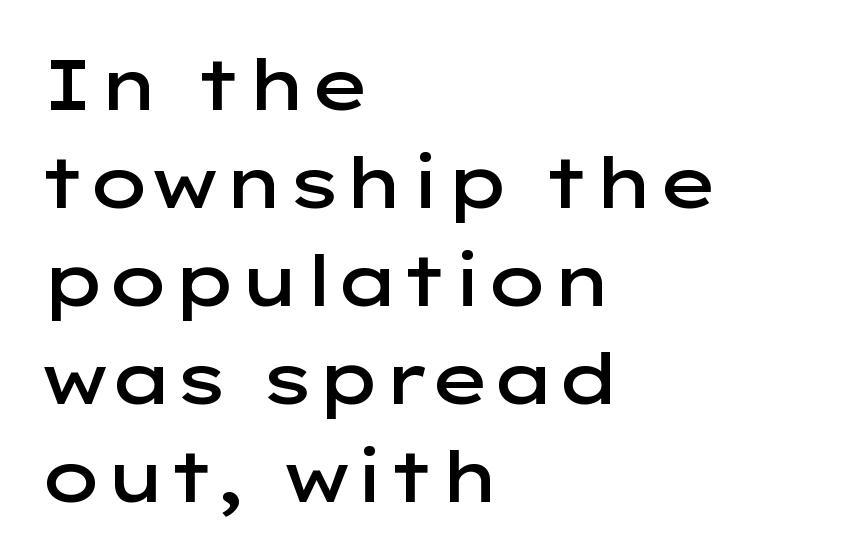
A roman cut, with each character standing at attention. Underline: absent. The passage shown is semibold, sitting just below true bold. Think of a printed novel: that variable character pitch is what you see here. A sans-serif font was chosen for this passage. The paragraph shown leans on its left margin.
